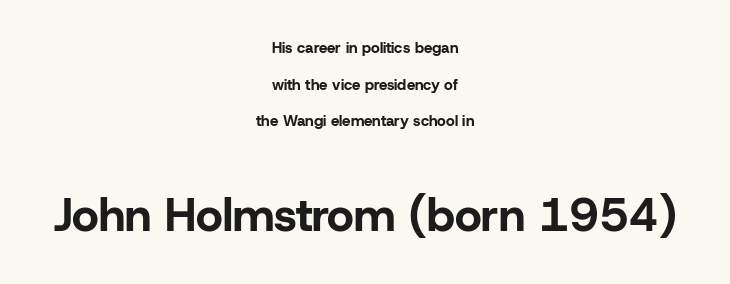
{"serif": "no", "italic": "no", "bold": "yes", "weight": "bold", "width": "normal", "stroke_contrast": "low", "x_height": "medium", "monospaced": "no", "underline": "no", "align": "center", "line_spacing": "loose", "line_spacing_ratio": 2.45, "letter_spacing": "normal", "letter_spacing_em": 0.0, "larger_block": "second", "size_ratio": 3.07, "glyph_px": 46}
